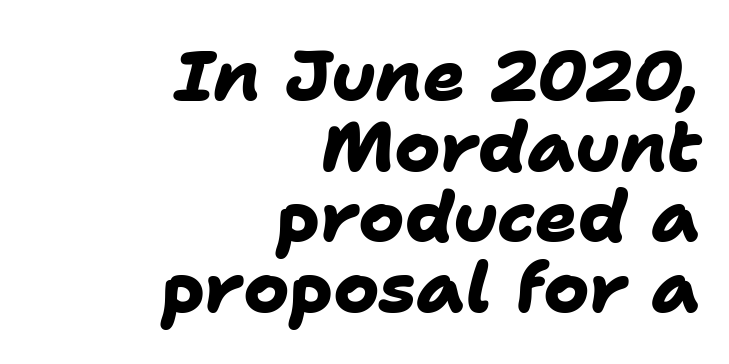
{"serif": "no", "bold": "yes", "weight": "heavy", "width": "normal", "stroke_contrast": "low", "x_height": "medium", "monospaced": "no", "underline": "no", "align": "right", "line_spacing": "tight", "line_spacing_ratio": 1.01, "letter_spacing": "normal", "letter_spacing_em": 0.0, "glyph_px": 70}
